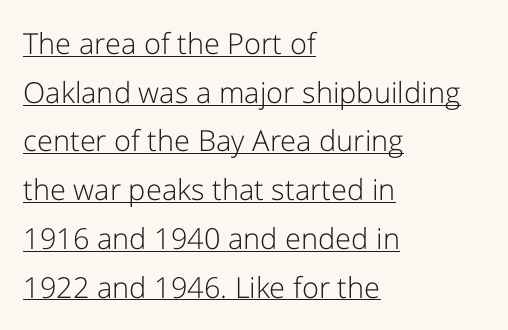
You could not count columns in this text — the font is proportionally spaced. A normal amount of white space separates one row of letters from the next. Does extra space separate the letters? No, they use regular spacing. Compared with undecorated copy, this sample adds a rule below the words.
